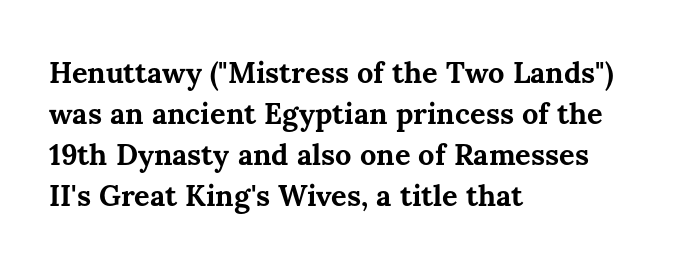
Q: Is the text bold? A: Yes.
Q: Is the text italic (slanted)? A: No, it is upright.
Q: Is the text underlined? A: No.
Q: How is the paragraph aligned? A: Left-aligned.
Q: Is the spacing between letters normal or unusually wide? A: Normal.
Q: Is the spacing between lines tight, normal or loose? A: Normal.
Q: Width (condensed, normal, or wide)? A: Normal.
Q: Stroke contrast? A: Medium.
Q: x-height? A: Medium.
Q: Monospaced? A: No.
